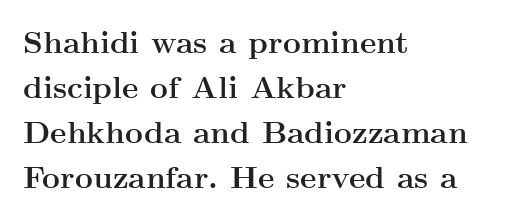
{"serif": "yes", "italic": "no", "bold": "yes", "weight": "semibold", "width": "wide", "stroke_contrast": "medium", "x_height": "small", "monospaced": "no", "underline": "no", "align": "left", "line_spacing": "normal", "line_spacing_ratio": 1.45, "letter_spacing": "normal", "letter_spacing_em": 0.0, "glyph_px": 31}
